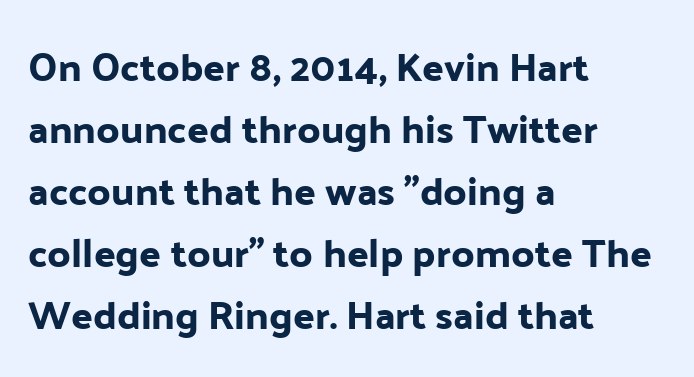
{"serif": "no", "italic": "no", "width": "normal", "stroke_contrast": "low", "x_height": "medium", "monospaced": "no", "underline": "no", "align": "left", "line_spacing": "normal", "line_spacing_ratio": 1.55, "letter_spacing": "normal", "letter_spacing_em": 0.0, "glyph_px": 40}
